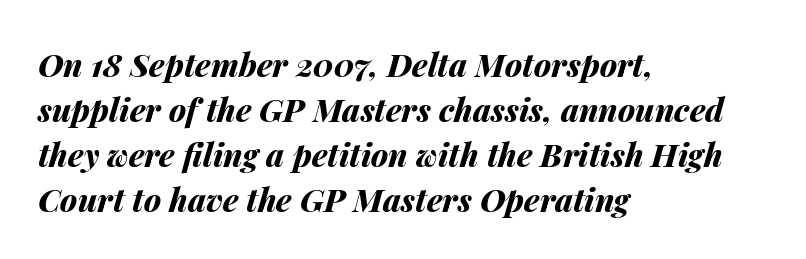
The rendering uses a moderate line-height, typical for paragraphs. Tracking here is standard; glyphs follow each other at the usual distance. The passage shown is typed in a proportional face where columns would drift. This sample is left-justified, so line endings fall wherever the words run out.
